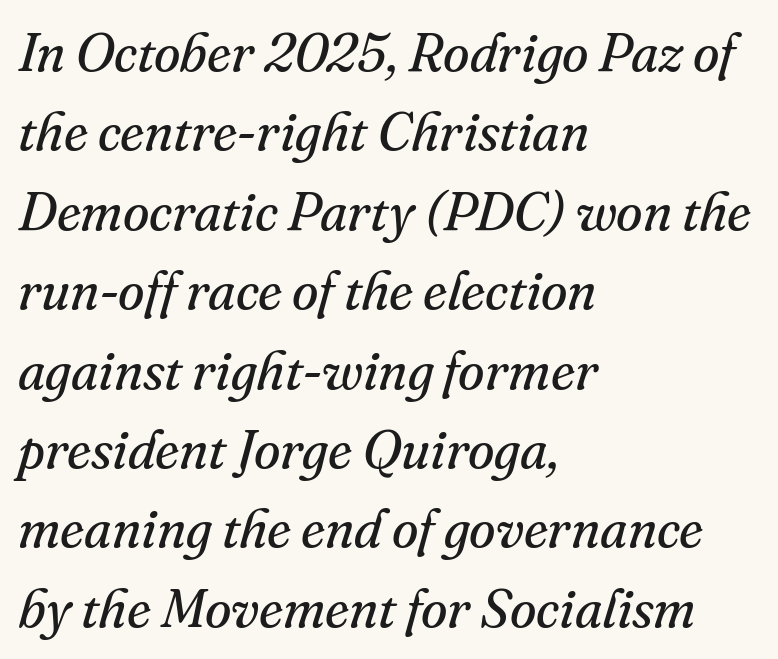
{"serif": "yes", "italic": "yes", "lean": "right", "slant_degrees": 16, "bold": "no", "weight": "regular", "width": "normal", "stroke_contrast": "medium", "x_height": "small", "monospaced": "no", "underline": "no", "align": "left", "line_spacing": "normal", "line_spacing_ratio": 1.47, "letter_spacing": "normal", "letter_spacing_em": 0.0, "glyph_px": 54}
